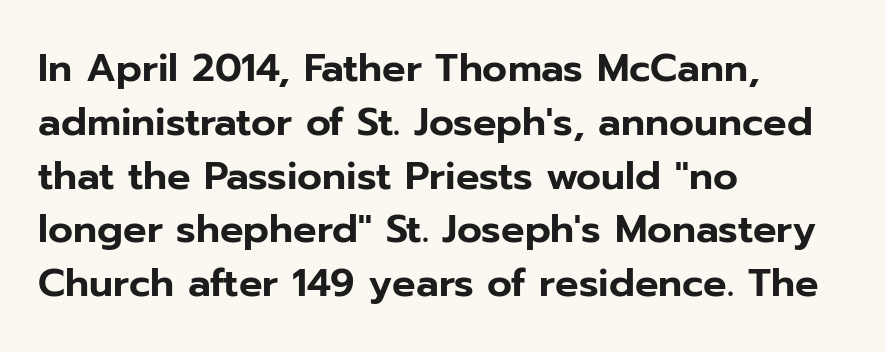
{"serif": "no", "italic": "no", "width": "normal", "stroke_contrast": "low", "x_height": "medium", "monospaced": "no", "underline": "no", "align": "left", "line_spacing": "normal", "line_spacing_ratio": 1.38, "letter_spacing": "normal", "letter_spacing_em": 0.0, "glyph_px": 39}
